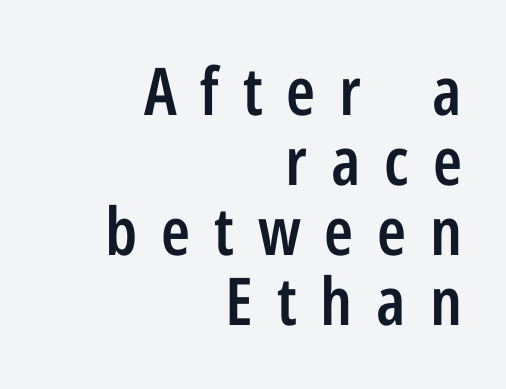
The image shows 66 px semibold, condensed sans-serif type, upright; set right-aligned, tight line spacing (1.06x), unusually wide letter spacing (+0.36 em), not underlined; low stroke contrast and a medium x-height.
